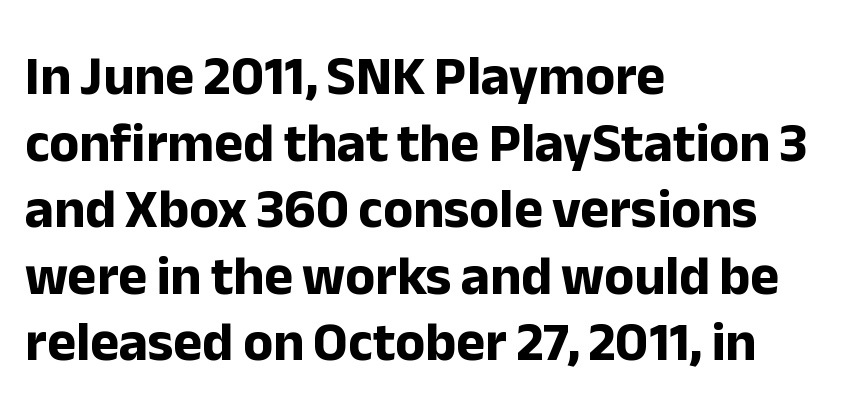
{"serif": "no", "italic": "no", "bold": "yes", "weight": "bold", "width": "normal", "stroke_contrast": "low", "x_height": "medium", "monospaced": "no", "underline": "no", "align": "left", "line_spacing_ratio": 1.21, "letter_spacing": "normal", "letter_spacing_em": 0.0, "glyph_px": 55}
